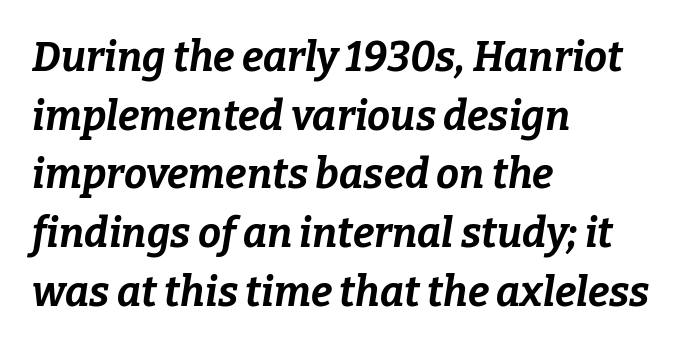
The face used here is proportionally spaced, like ordinary book or web type. If you measured baseline to baseline, you'd find a middling distance. The compositor pushed each line to the left boundary. Tracking value appears to be zero — textbook default spacing. Strong, thick strokes mark this as bold type.
